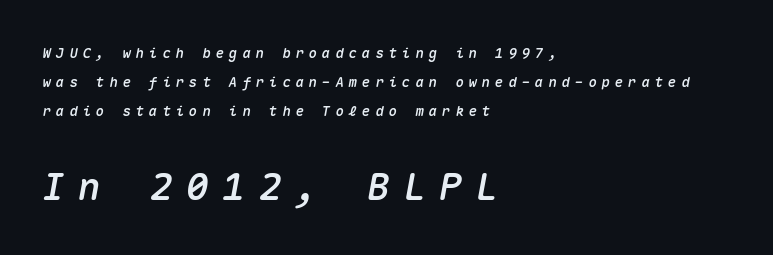
This sample uses an oblique cut, with every glyph tilted off the vertical. This rendering widens character spacing well past its baseline value. Larger block? The one below; the one above is distinctly smaller. Nobody drew a line under any word here.
